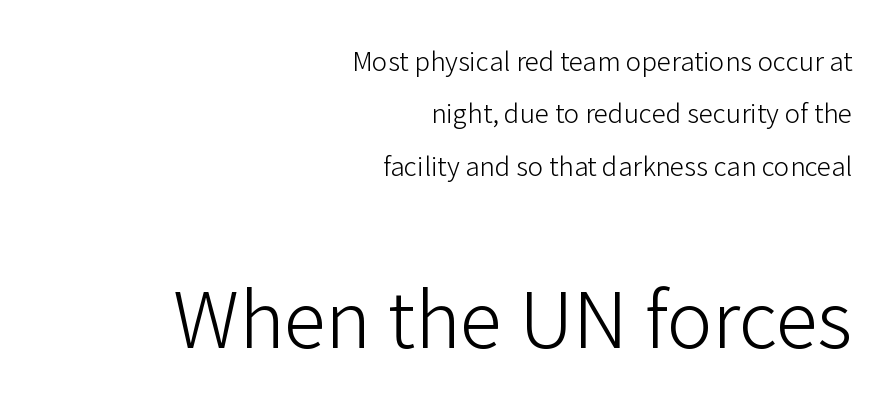
The image shows 77 px light sans-serif type, upright; set right-aligned, loose line spacing (2.01x), normal letter spacing, not underlined; the second (bottom) block is 2.96x larger; low stroke contrast and a medium x-height.
